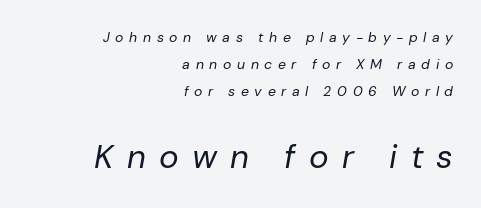
{"italic": "yes", "lean": "right", "slant_degrees": 10, "bold": "no", "weight": "regular", "width": "normal", "stroke_contrast": "low", "x_height": "medium", "monospaced": "no", "underline": "no", "align": "right", "line_spacing": "loose", "line_spacing_ratio": 1.93, "letter_spacing": "wide", "letter_spacing_em": 0.4, "larger_block": "second", "size_ratio": 2.36, "glyph_px": 33}
